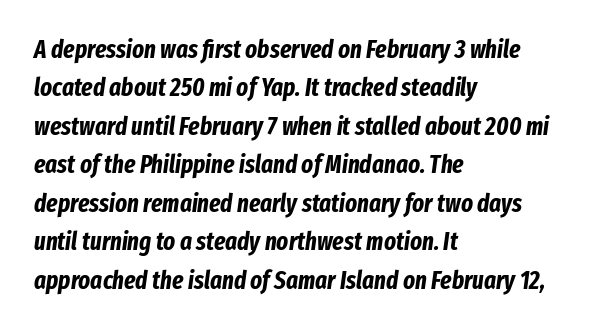
Q: Is the text bold? A: Yes.
Q: Is the text italic (slanted)? A: Yes, it leans right by about 8 degrees.
Q: Is the text underlined? A: No.
Q: How is the paragraph aligned? A: Left-aligned.
Q: Is the spacing between letters normal or unusually wide? A: Normal.
Q: Is the spacing between lines tight, normal or loose? A: Normal.
